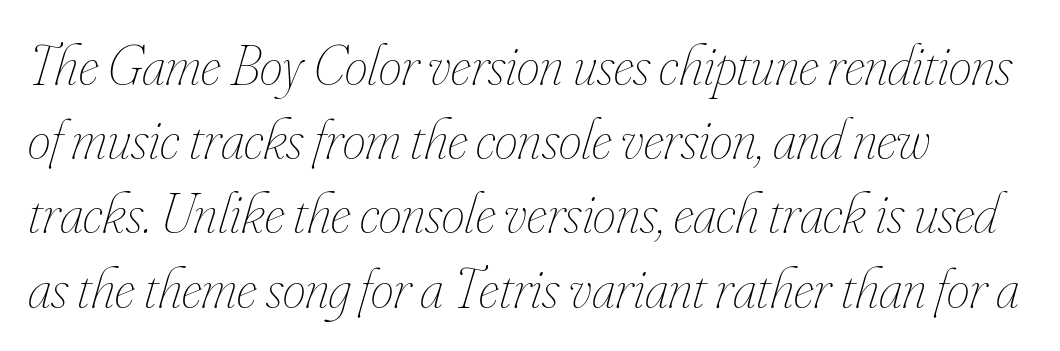
A typesetter would call this zero additional tracking. The weight tops out at a normal text grade. Is the block centered? No — it sits flush against the left margin. You could not count columns in this text — the font is proportionally spaced. Is there much room between lines? A standard amount, neither cramped nor airy.
